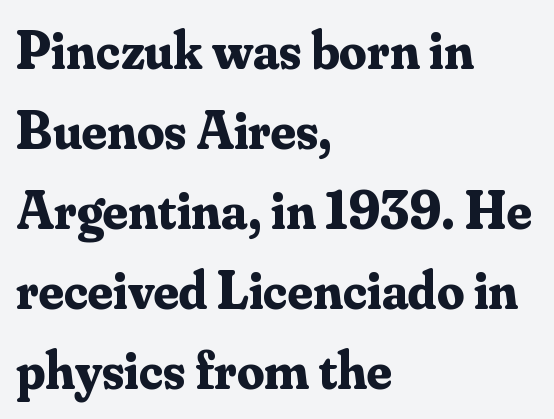
{"serif": "yes", "italic": "no", "bold": "yes", "weight": "bold", "width": "normal", "stroke_contrast": "medium", "x_height": "small", "monospaced": "no", "underline": "no", "align": "left", "line_spacing": "normal", "line_spacing_ratio": 1.48, "letter_spacing": "normal", "letter_spacing_em": 0.0, "glyph_px": 54}
